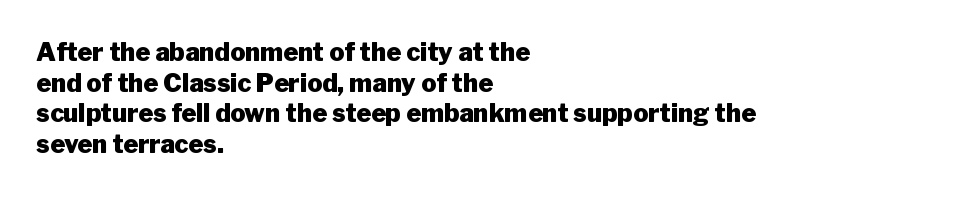
{"italic": "no", "bold": "yes", "underline": "no", "align": "left", "line_spacing_ratio": 1.23, "letter_spacing": "normal", "letter_spacing_em": 0.0, "glyph_px": 25}
